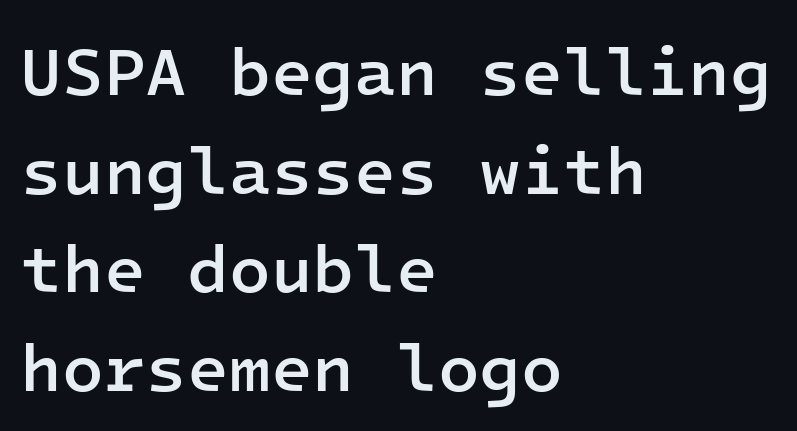
Honestly, the letter spacing is just normal — you wouldn't notice it. Unlike a traditional serif, this face leaves its strokes unadorned. In terms of posture, this sample is upright. Stems and bowls a touch heavier than normal — semibold. Monospaced: the letters line up in strict vertical columns.
